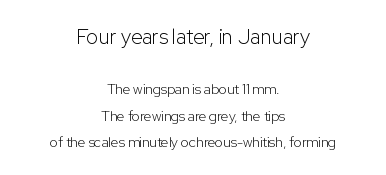
The image shows 21 px text type, upright; set centered, loose line spacing (1.91x), normal letter spacing, not underlined; the first (top) block is 1.5x larger.
